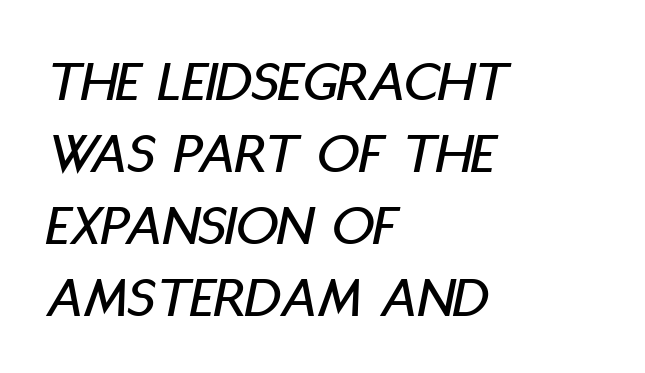
{"italic": "yes", "lean": "right", "slant_degrees": 11, "width": "condensed", "stroke_contrast": "low", "x_height": "large", "monospaced": "no", "underline": "no", "align": "left", "line_spacing_ratio": 1.22, "letter_spacing": "normal", "letter_spacing_em": 0.0, "glyph_px": 59}
